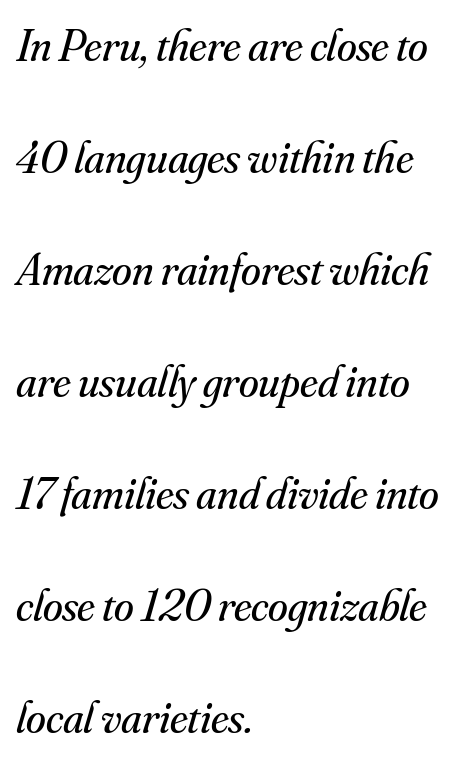
Q: Is the text bold? A: No.
Q: Is the text italic (slanted)? A: Yes, it leans right by about 16 degrees.
Q: Is the typeface a serif or a sans-serif typeface? A: Serif.
Q: Is the text underlined? A: No.
Q: How is the paragraph aligned? A: Left-aligned.
Q: Is the spacing between letters normal or unusually wide? A: Normal.
Q: Is the spacing between lines tight, normal or loose? A: Loose.
Q: Width (condensed, normal, or wide)? A: Normal.
Q: Stroke contrast? A: Medium.
Q: x-height? A: Small.
Q: Monospaced? A: No.
